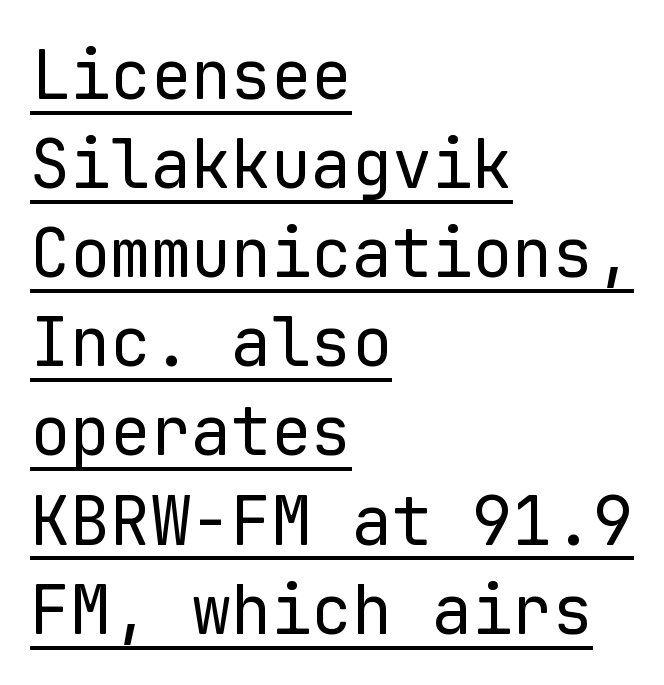
{"serif": "no", "italic": "no", "bold": "no", "weight": "regular", "width": "normal", "stroke_contrast": "low", "x_height": "medium", "monospaced": "yes", "underline": "yes", "align": "left", "line_spacing": "normal", "line_spacing_ratio": 1.33, "letter_spacing": "normal", "letter_spacing_em": 0.0, "glyph_px": 67}
